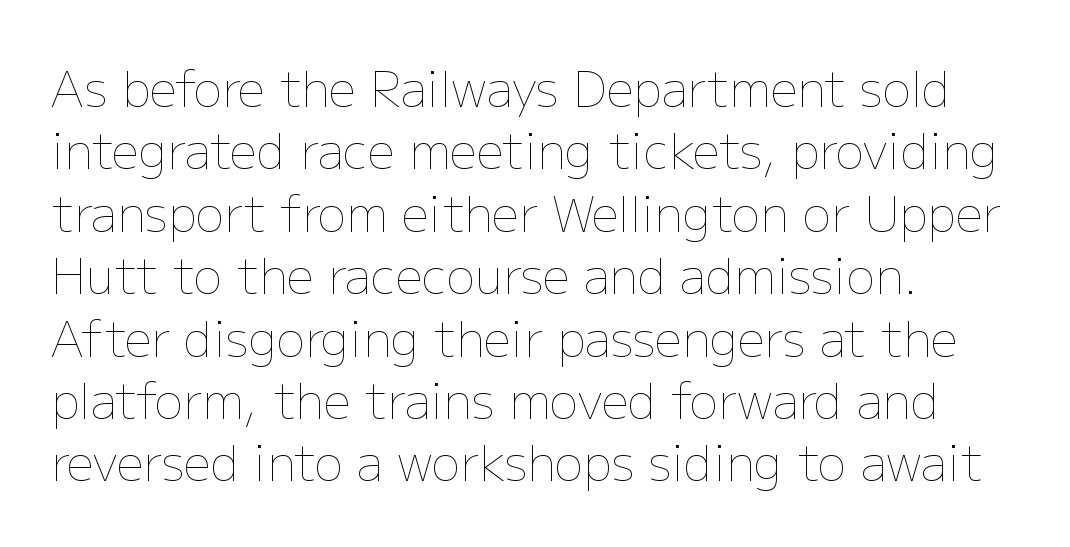
Only glyphs here, with clear space below each row. Between one letter and the next there's only the usual sliver of space. The lines in this sample share a left origin and differ only in where they stop. A typesetter would call this proportional, since set widths differ per character. If you drew a line through each stem, it would be perfectly vertical.
